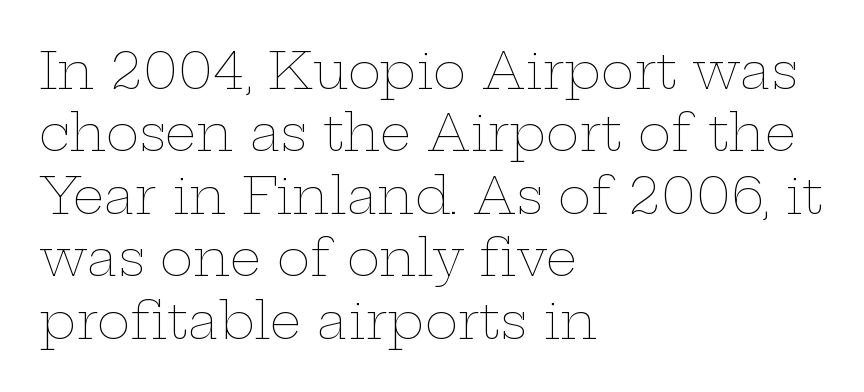
The face used here is proportionally spaced, like ordinary book or web type. Ink coverage per letter is moderate at most. Posture: straight, roman, zero tilt. A classic flush-left, rag-right setting is used for this passage. Underline: absent.
